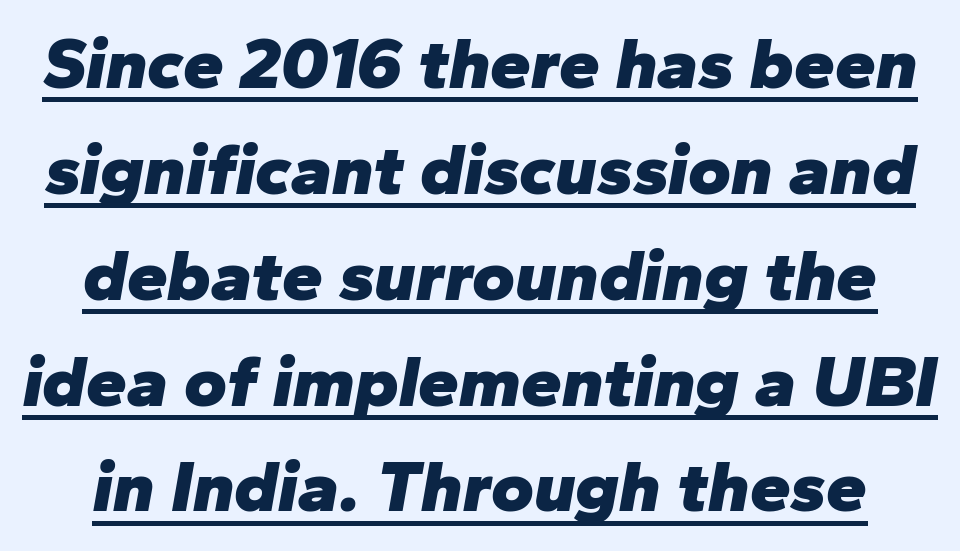
Q: Is the text bold? A: Yes.
Q: Is the text italic (slanted)? A: Yes, it leans right by about 10 degrees.
Q: Is the text underlined? A: Yes.
Q: Is the spacing between letters normal or unusually wide? A: Normal.
Q: Is the spacing between lines tight, normal or loose? A: Normal.
Q: Width (condensed, normal, or wide)? A: Normal.
Q: Stroke contrast? A: Low.
Q: x-height? A: Medium.
Q: Monospaced? A: No.
